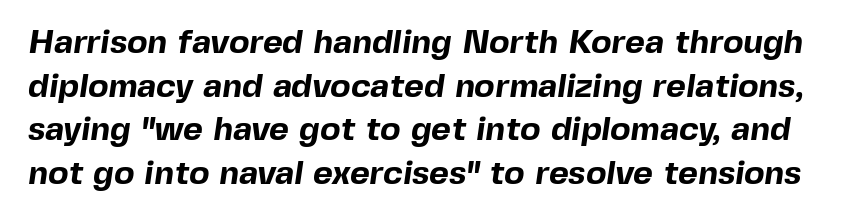
Q: Is the text bold? A: Yes.
Q: Is the typeface a serif or a sans-serif typeface? A: Sans-serif.
Q: Is the text underlined? A: No.
Q: Is the spacing between letters normal or unusually wide? A: Normal.
Q: Is the spacing between lines tight, normal or loose? A: Normal.
Q: Width (condensed, normal, or wide)? A: Normal.
Q: x-height? A: Medium.
Q: Monospaced? A: No.
